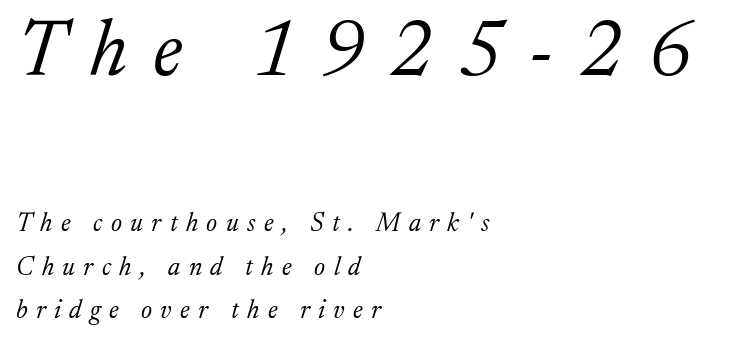
The image shows 79 px light serif type, italic (leaning right); set left-aligned, normal line spacing (1.67x), unusually wide letter spacing (+0.32 em), not underlined; the first (top) block is 3.04x larger; low stroke contrast and a medium x-height.
